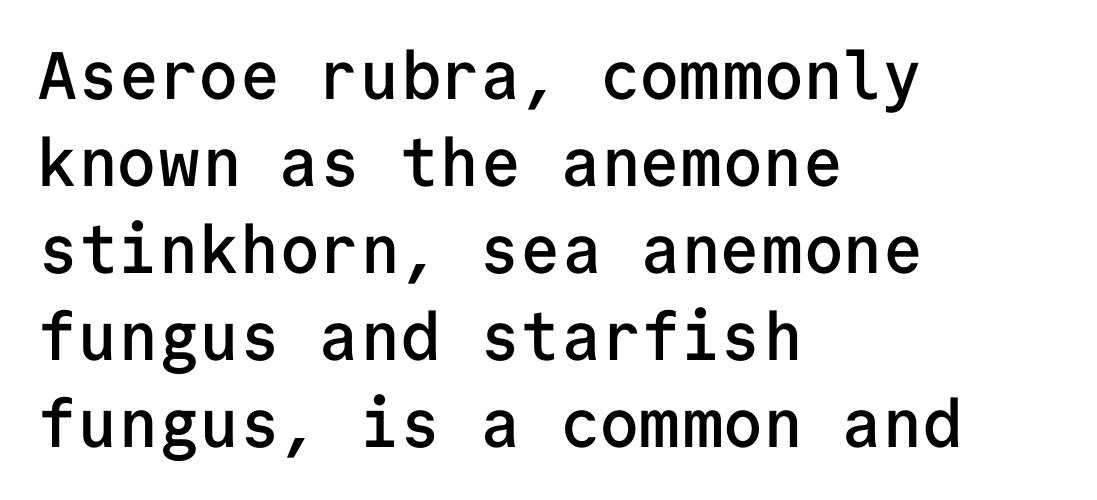
Firm but not heavy-handed strokes: this text is semibold. Here the glyphs are tracked normally, forming tight word shapes. The ragged edge is on the right, which tells us the setting is flush left. Reading down the column, the eye jumps a familiar distance to each next line. Anything drawn beneath the words? Only blank space.
